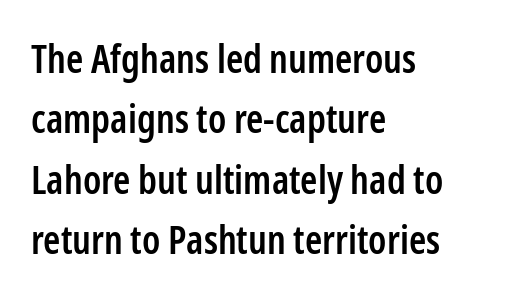
Compared with typical paragraphs, the rows here are spaced about the same. The axis of the letterforms is exactly vertical. The strokes are fattened partway — semibold, not bold. Look at the bottom of the vertical strokes: they stop flat, with no serifs.
